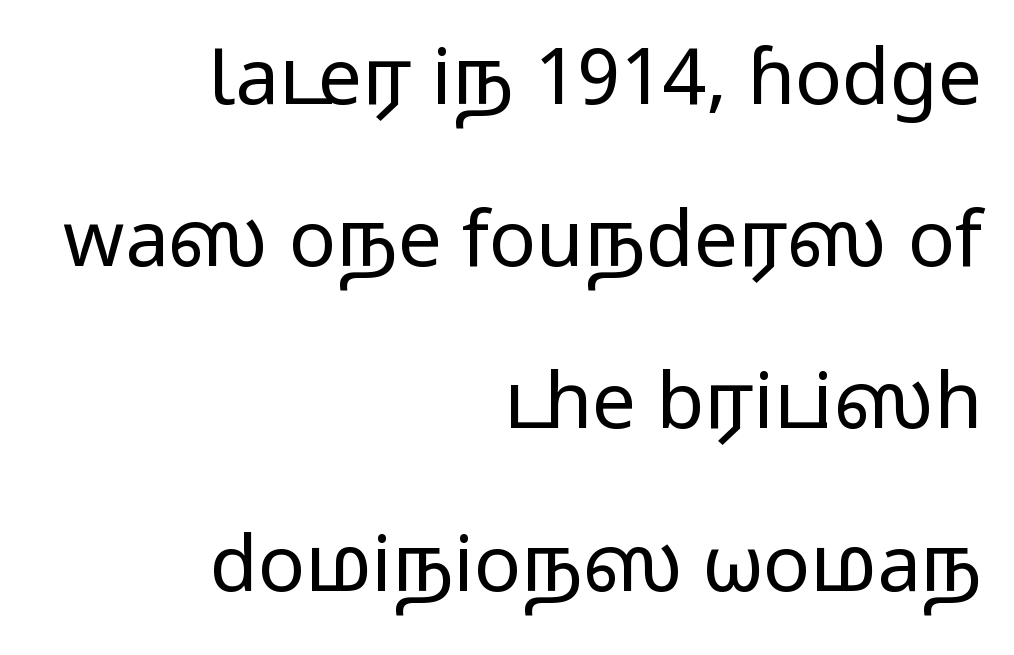
{"serif": "no", "italic": "no", "bold": "no", "weight": "regular", "width": "wide", "stroke_contrast": "low", "x_height": "medium", "monospaced": "no", "underline": "no", "align": "right", "line_spacing": "loose", "line_spacing_ratio": 2.08, "letter_spacing": "normal", "letter_spacing_em": 0.0, "glyph_px": 78}
